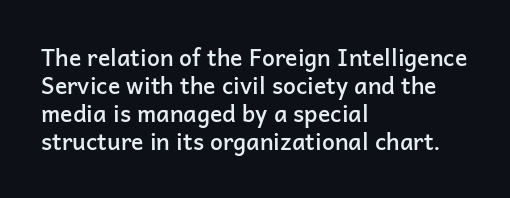
Q: Is the text bold? A: Semi-bold.
Q: Is the text italic (slanted)? A: No, it is upright.
Q: Is the text underlined? A: No.
Q: How is the paragraph aligned? A: Left-aligned.
Q: Is the spacing between letters normal or unusually wide? A: Normal.
